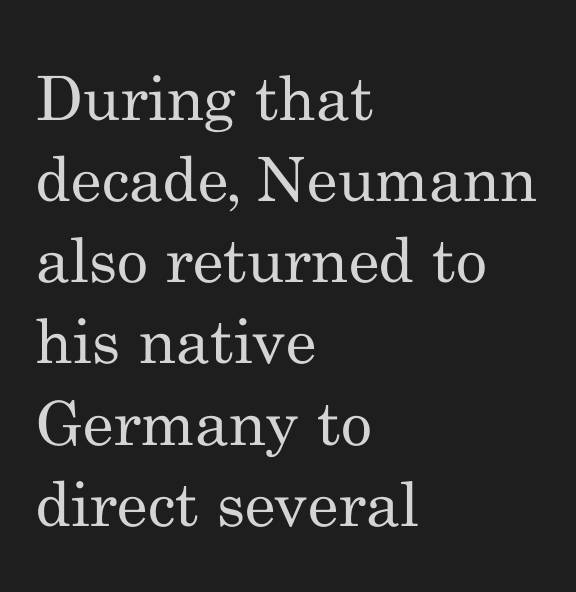
You could not count columns in this text — the font is proportionally spaced. The specimen omits any rule beneath the text block's lines. The paragraph has a hard left edge and a soft right edge. Does the lettering tilt? It doesn't — this is upright. One glance says typical: line gaps are just what's usual. What kind of face is this? One with serifs.
